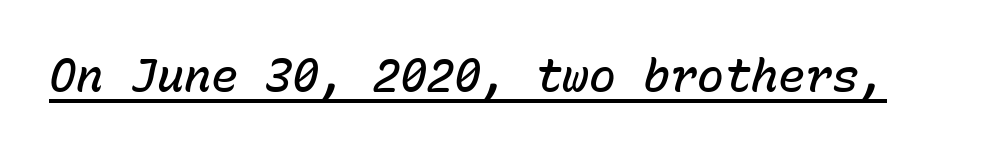
{"italic": "yes", "lean": "right", "slant_degrees": 15, "bold": "semi", "weight": "semibold", "width": "normal", "stroke_contrast": "low", "x_height": "medium", "monospaced": "yes", "underline": "yes", "letter_spacing": "normal", "letter_spacing_em": 0.0, "glyph_px": 45}
